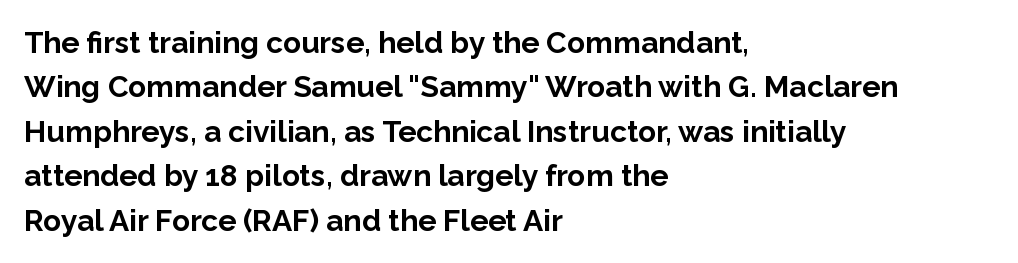
Q: Is the text bold? A: Yes.
Q: Is the text italic (slanted)? A: No, it is upright.
Q: Is the typeface a serif or a sans-serif typeface? A: Sans-serif.
Q: Is the text underlined? A: No.
Q: How is the paragraph aligned? A: Left-aligned.
Q: Is the spacing between letters normal or unusually wide? A: Normal.
Q: Is the spacing between lines tight, normal or loose? A: Normal.
Q: Width (condensed, normal, or wide)? A: Normal.
Q: Stroke contrast? A: Low.
Q: x-height? A: Medium.
Q: Monospaced? A: No.
